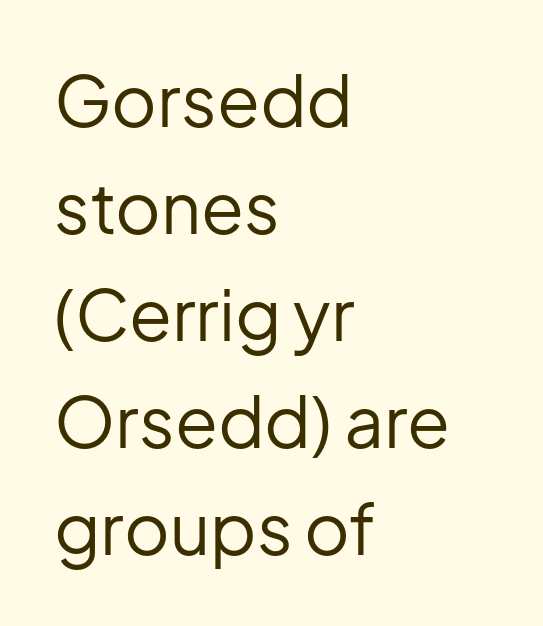
The image shows 70 px regular-weight sans-serif type, upright; set left-aligned, normal line spacing (1.53x), normal letter spacing, not underlined; low stroke contrast and a medium x-height.
